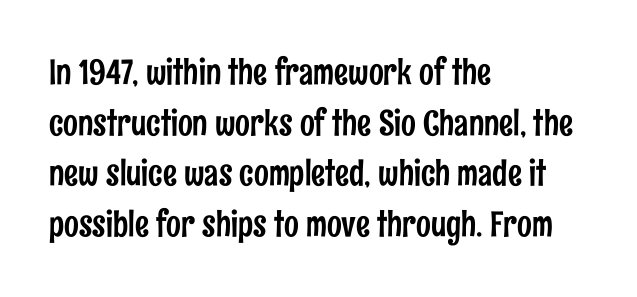
The string is rendered with underlining switched off. These lines are set flush left with a ragged right edge. Honestly, the letter spacing is just normal — you wouldn't notice it. Each letter's strokes conclude bluntly, with no projecting serifs.
